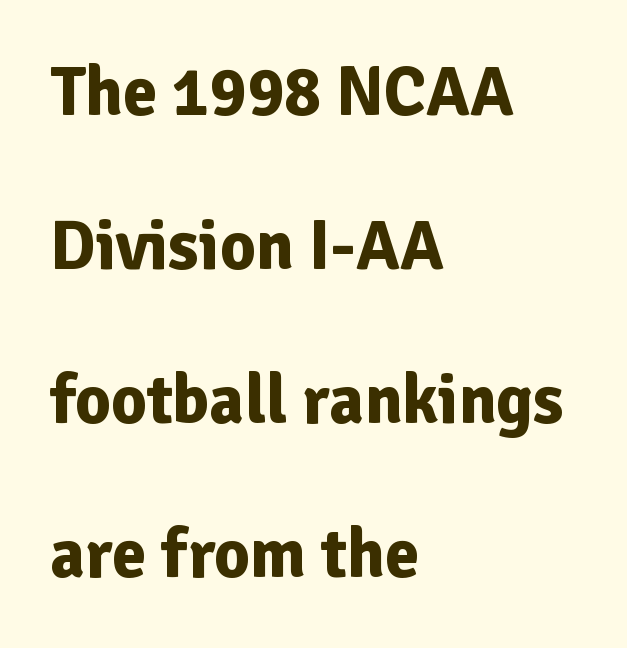
Q: Is the text bold? A: Yes.
Q: Is the text italic (slanted)? A: No, it is upright.
Q: Is the typeface a serif or a sans-serif typeface? A: Sans-serif.
Q: Is the text underlined? A: No.
Q: How is the paragraph aligned? A: Left-aligned.
Q: Is the spacing between letters normal or unusually wide? A: Normal.
Q: Is the spacing between lines tight, normal or loose? A: Loose.
Q: Width (condensed, normal, or wide)? A: Normal.
Q: Stroke contrast? A: Low.
Q: x-height? A: Medium.
Q: Monospaced? A: No.
